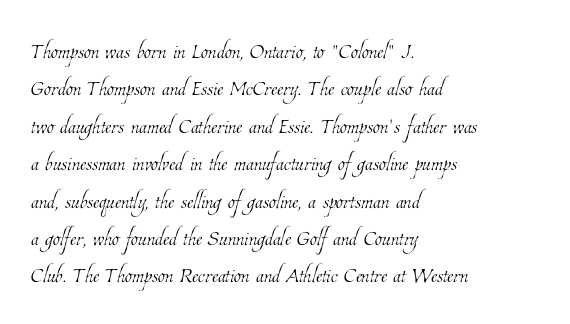
The image shows 29 px thin, condensed type; set left-aligned, normal line spacing (1.29x), normal letter spacing, not underlined; low stroke contrast and a medium x-height.
